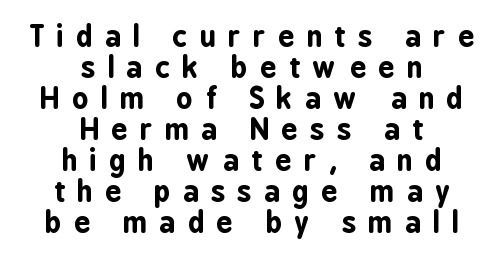
{"serif": "no", "italic": "no", "bold": "yes", "weight": "bold", "width": "condensed", "stroke_contrast": "low", "x_height": "medium", "monospaced": "no", "underline": "no", "align": "center", "line_spacing": "tight", "line_spacing_ratio": 1.11, "letter_spacing": "wide", "letter_spacing_em": 0.45, "glyph_px": 28}
